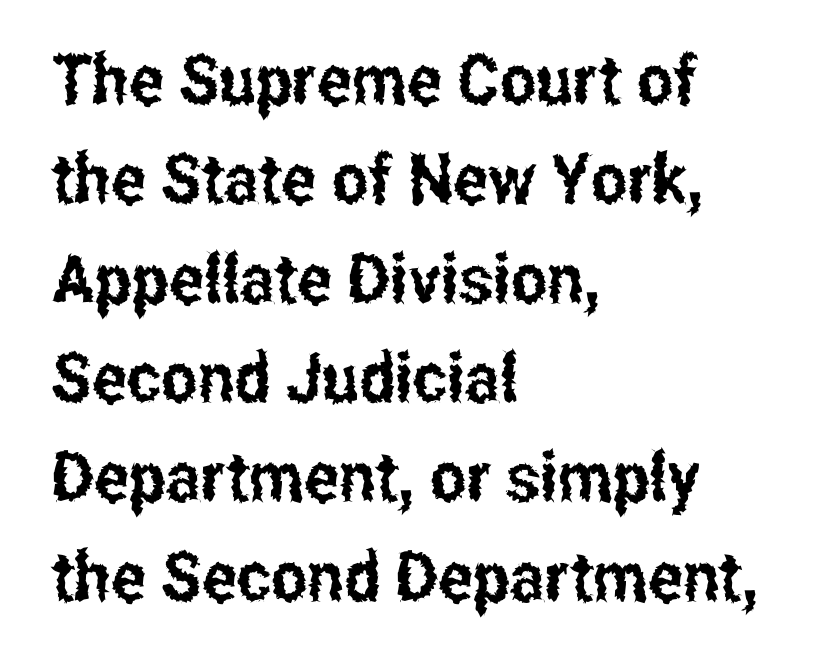
The image shows 69 px condensed sans-serif type, upright; set left-aligned, normal line spacing (1.44x), normal letter spacing, not underlined; low stroke contrast and a medium x-height.
